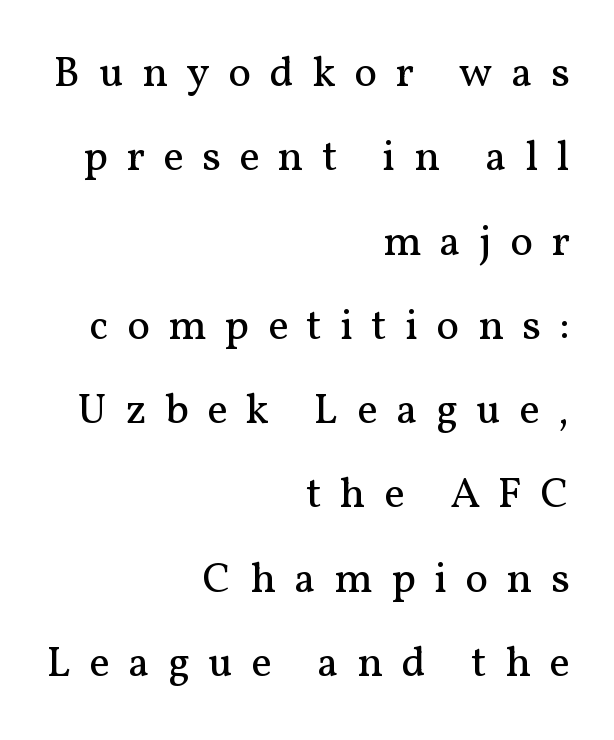
{"serif": "yes", "italic": "no", "bold": "no", "weight": "regular", "width": "normal", "stroke_contrast": "medium", "x_height": "medium", "monospaced": "no", "underline": "no", "align": "right", "line_spacing": "loose", "line_spacing_ratio": 1.96, "letter_spacing": "wide", "letter_spacing_em": 0.43, "glyph_px": 43}
